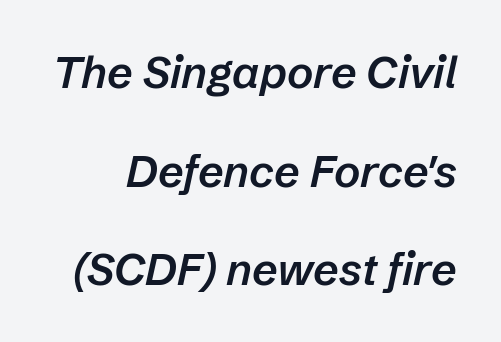
{"italic": "yes", "lean": "right", "slant_degrees": 12, "bold": "semi", "weight": "semibold", "width": "normal", "stroke_contrast": "low", "x_height": "medium", "monospaced": "no", "underline": "no", "line_spacing": "loose", "line_spacing_ratio": 2.19, "letter_spacing": "normal", "letter_spacing_em": 0.0, "glyph_px": 45}
